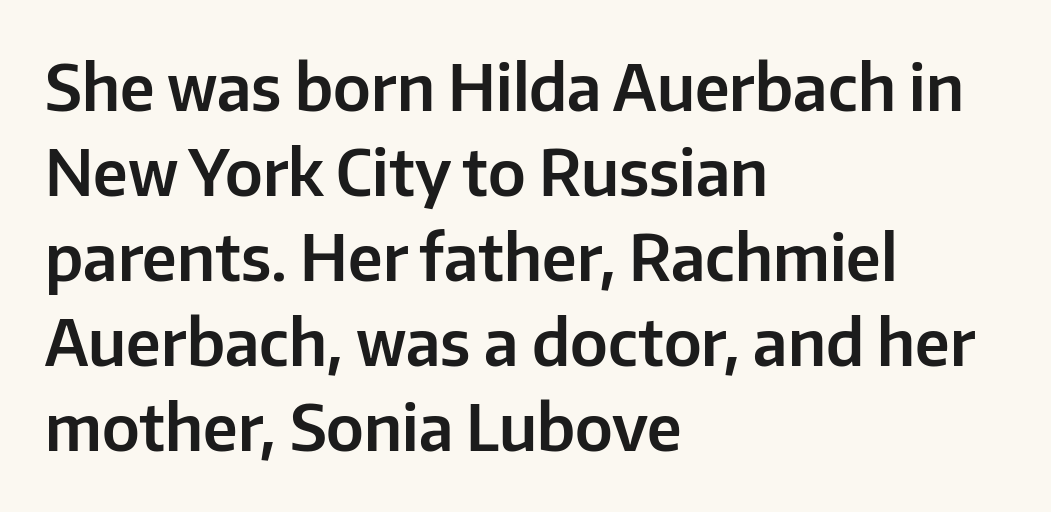
Q: Is the text italic (slanted)? A: No, it is upright.
Q: Is the typeface a serif or a sans-serif typeface? A: Sans-serif.
Q: Is the text underlined? A: No.
Q: How is the paragraph aligned? A: Left-aligned.
Q: Is the spacing between letters normal or unusually wide? A: Normal.
Q: Is the spacing between lines tight, normal or loose? A: Normal.
Q: Width (condensed, normal, or wide)? A: Normal.
Q: Stroke contrast? A: Low.
Q: x-height? A: Medium.
Q: Monospaced? A: No.
